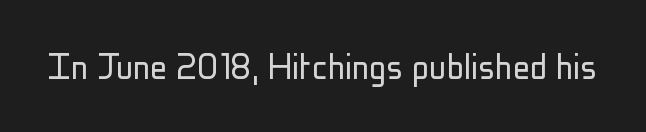
{"serif": "no", "italic": "no", "bold": "no", "weight": "light", "width": "condensed", "stroke_contrast": "low", "x_height": "medium", "monospaced": "no", "underline": "no", "letter_spacing": "normal", "letter_spacing_em": 0.0, "glyph_px": 43}
